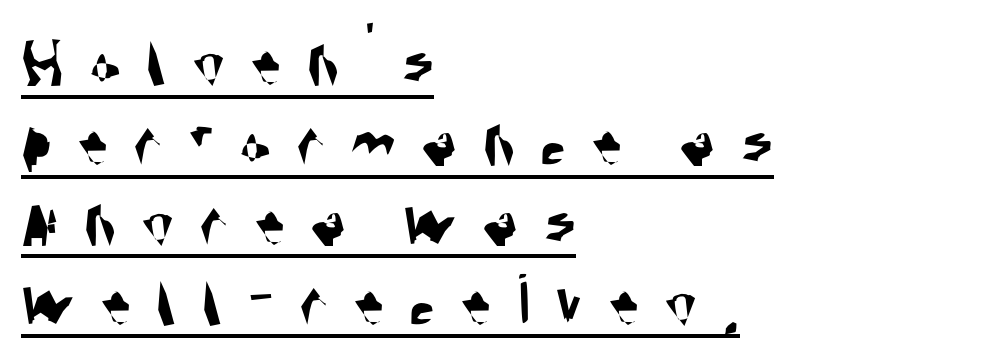
The image shows 74 px condensed sans-serif type; set left-aligned, tight line spacing (1.08x), unusually wide letter spacing (+0.34 em), underlined; medium stroke contrast and a large x-height.
